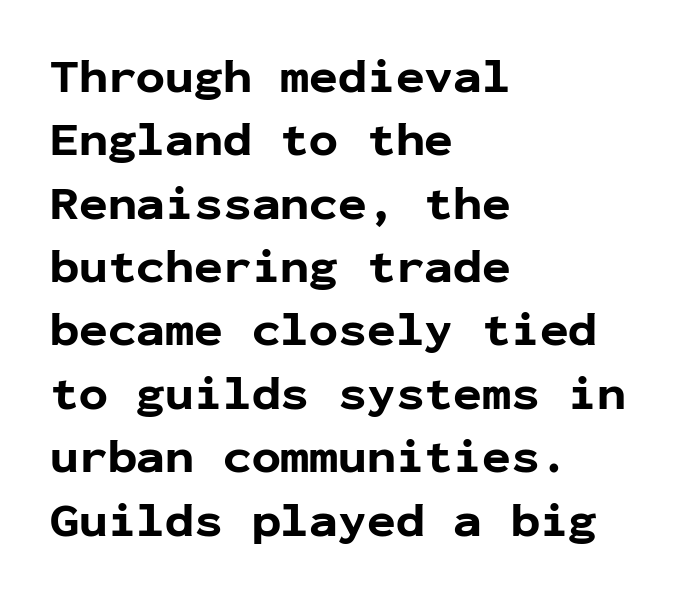
{"serif": "no", "italic": "no", "bold": "yes", "weight": "bold", "width": "normal", "stroke_contrast": "low", "x_height": "medium", "monospaced": "yes", "underline": "no", "align": "left", "line_spacing": "normal", "line_spacing_ratio": 1.32, "letter_spacing": "normal", "letter_spacing_em": 0.0, "glyph_px": 48}
